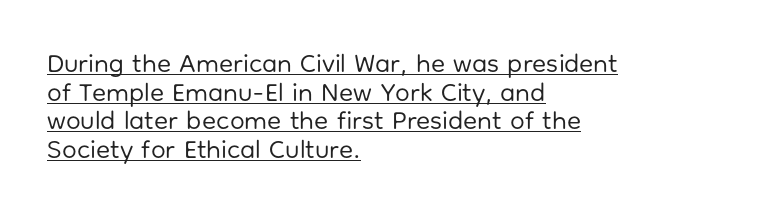
Q: Is the text bold? A: No.
Q: Is the text italic (slanted)? A: No, it is upright.
Q: Is the text underlined? A: Yes.
Q: How is the paragraph aligned? A: Left-aligned.
Q: Is the spacing between letters normal or unusually wide? A: Normal.
Q: Is the spacing between lines tight, normal or loose? A: Tight.
